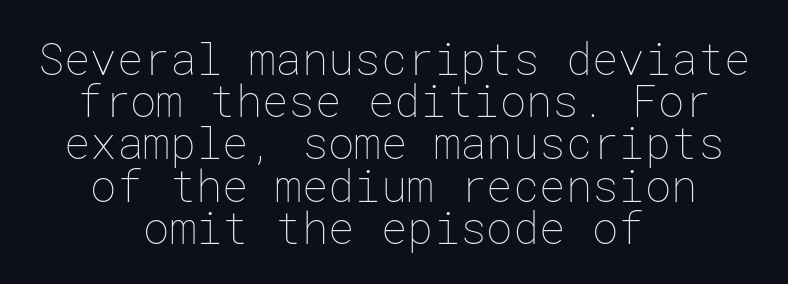
The image shows 44 px thin type, upright; set centered, tight line spacing (0.96x), normal letter spacing, not underlined; low stroke contrast and a medium x-height.
